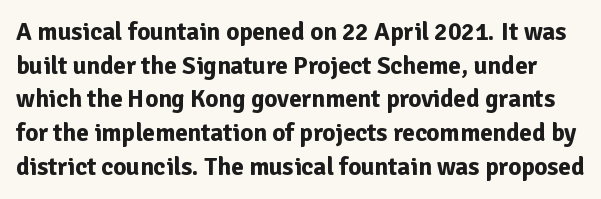
The image shows 25 px bold type, upright; set normal line spacing (1.35x), normal letter spacing, not underlined.
